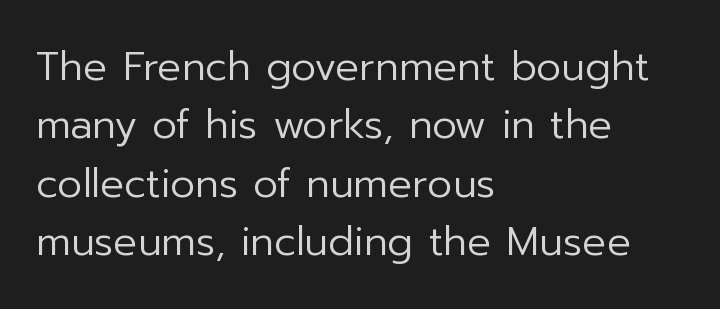
The space between consecutive lines is moderate. The face used here is a sans, in the tradition of grotesques and geometrics. The gap between lines stays unmarked. Teacher's note: observe the even left margin — that is flush-left alignment. Posture: vertical. This sample has the flowing, uneven cadence of proportional lettering.
